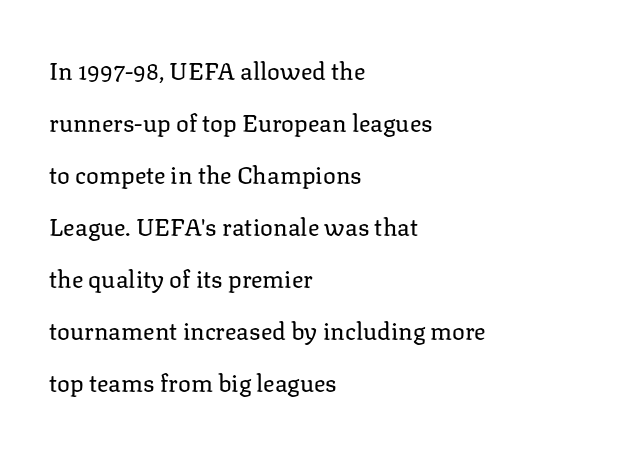
The specimen omits any rule beneath the text block's lines. Weight: regular or lighter. Style check: upright. The lines in this sample share a left origin and differ only in where they stop. The space between consecutive lines is lavish. Spacing between characters is what you'd get straight out of the box.
